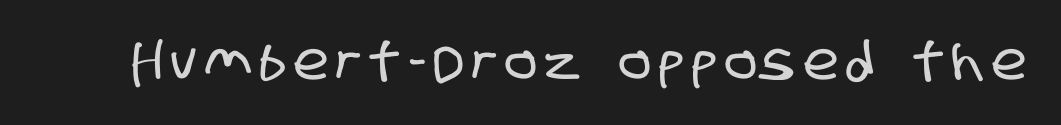
Each letter keeps its own natural width here, so spacing adapts to shape. A clean baseline with only descenders dipping below it. Does the type have serifs? No, each stem ends abruptly.
